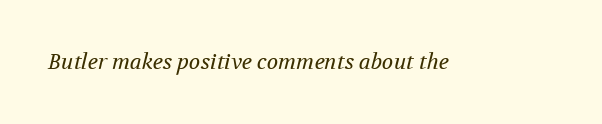
{"italic": "yes", "lean": "right", "slant_degrees": 12, "bold": "no", "underline": "no", "letter_spacing": "normal", "letter_spacing_em": 0.0, "glyph_px": 21}
